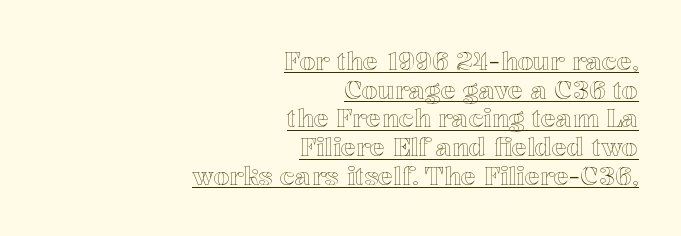
Q: Is the text italic (slanted)? A: No, it is upright.
Q: Is the text underlined? A: Yes.
Q: How is the paragraph aligned? A: Right-aligned.
Q: Is the spacing between letters normal or unusually wide? A: Normal.
Q: Is the spacing between lines tight, normal or loose? A: Tight.
